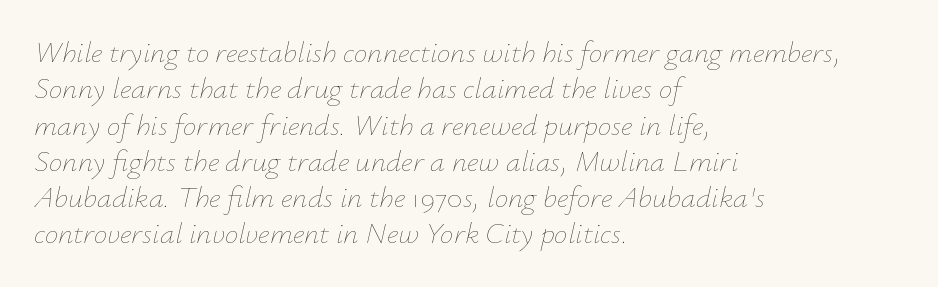
Q: Is the text bold? A: No.
Q: Is the text italic (slanted)? A: Yes, it leans right by about 12 degrees.
Q: Is the text underlined? A: No.
Q: How is the paragraph aligned? A: Left-aligned.
Q: Is the spacing between letters normal or unusually wide? A: Normal.
Q: Width (condensed, normal, or wide)? A: Normal.
Q: Stroke contrast? A: Low.
Q: x-height? A: Small.
Q: Monospaced? A: No.
